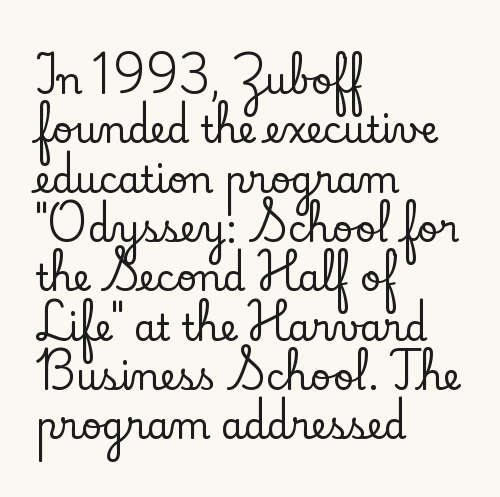
Q: Is the text italic (slanted)? A: No, it is upright.
Q: Is the typeface a serif or a sans-serif typeface? A: Serif.
Q: Is the text underlined? A: No.
Q: How is the paragraph aligned? A: Left-aligned.
Q: Is the spacing between letters normal or unusually wide? A: Normal.
Q: Is the spacing between lines tight, normal or loose? A: Normal.
Q: Width (condensed, normal, or wide)? A: Normal.
Q: Stroke contrast? A: Low.
Q: x-height? A: Small.
Q: Monospaced? A: No.
